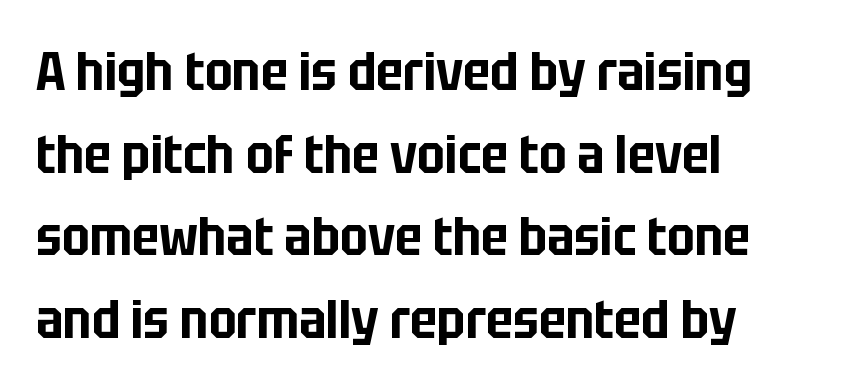
No extra tracking has been applied to these lines. Nope, no serifs anywhere on these letters. Each letter keeps its own natural width here, so spacing adapts to shape. Decoration check: the copy has no underline.
